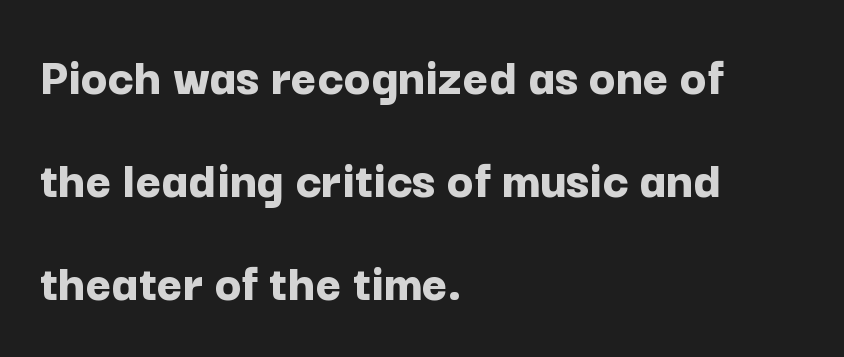
The image shows 55 px bold sans-serif type, upright; set left-aligned, line spacing 1.87x, normal letter spacing, not underlined; low stroke contrast and a medium x-height.
